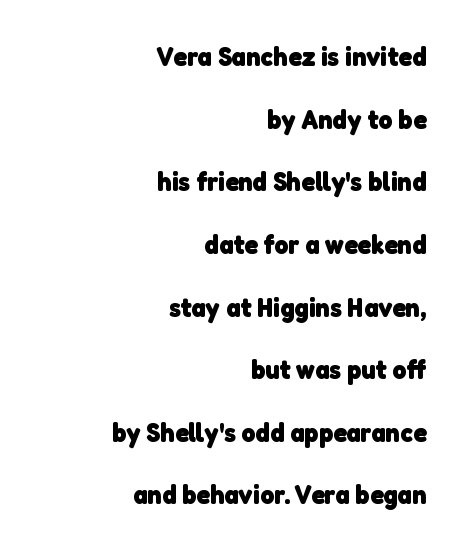
Q: Is the text bold? A: Yes.
Q: Is the text underlined? A: No.
Q: How is the paragraph aligned? A: Right-aligned.
Q: Is the spacing between letters normal or unusually wide? A: Normal.
Q: Is the spacing between lines tight, normal or loose? A: Loose.
